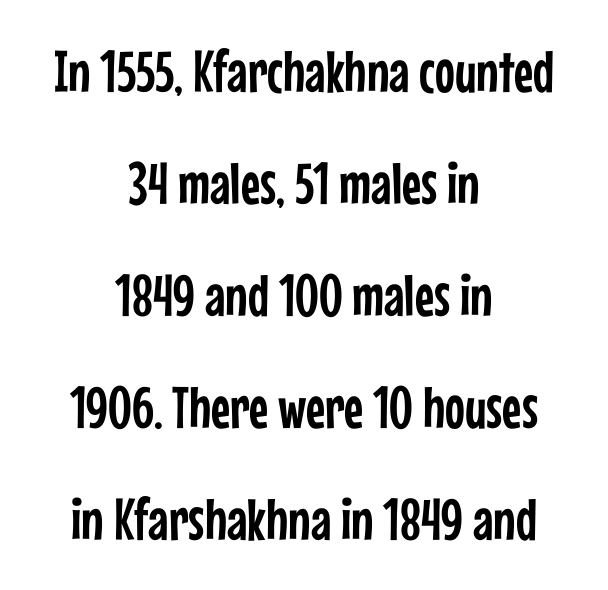
{"serif": "no", "italic": "no", "width": "condensed", "stroke_contrast": "low", "x_height": "medium", "monospaced": "no", "underline": "no", "align": "center", "line_spacing": "loose", "line_spacing_ratio": 1.9, "letter_spacing": "normal", "letter_spacing_em": 0.0, "glyph_px": 59}
